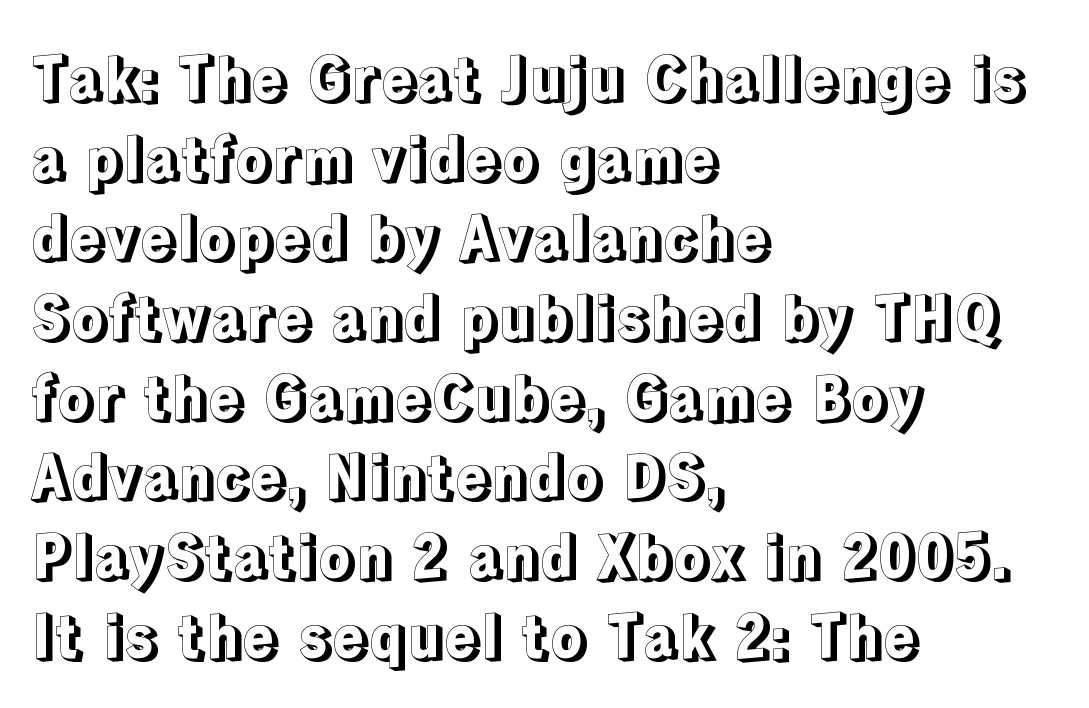
The image shows 59 px text type, upright; set left-aligned, normal line spacing (1.35x), normal letter spacing, not underlined; a medium x-height.
